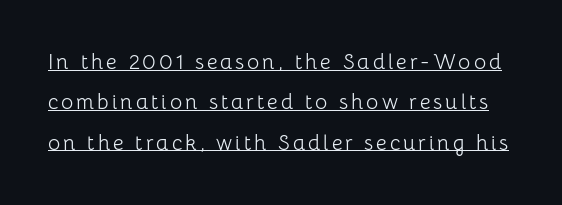
The image shows 21 px text type, upright; set loose line spacing (1.92x), underlined.
